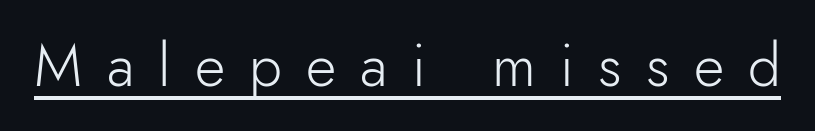
{"serif": "no", "italic": "no", "bold": "no", "weight": "light", "width": "normal", "stroke_contrast": "low", "x_height": "small", "monospaced": "no", "underline": "yes", "letter_spacing": "wide", "letter_spacing_em": 0.41, "glyph_px": 59}
